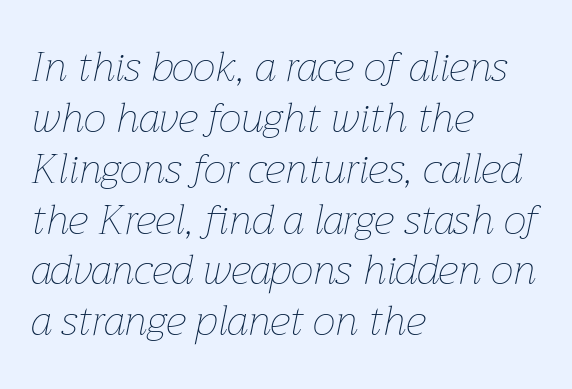
Q: Is the text bold? A: No.
Q: Is the text italic (slanted)? A: Yes, it leans right by about 12 degrees.
Q: Is the text underlined? A: No.
Q: How is the paragraph aligned? A: Left-aligned.
Q: Is the spacing between letters normal or unusually wide? A: Normal.
Q: Width (condensed, normal, or wide)? A: Normal.
Q: Stroke contrast? A: Low.
Q: x-height? A: Medium.
Q: Monospaced? A: No.
